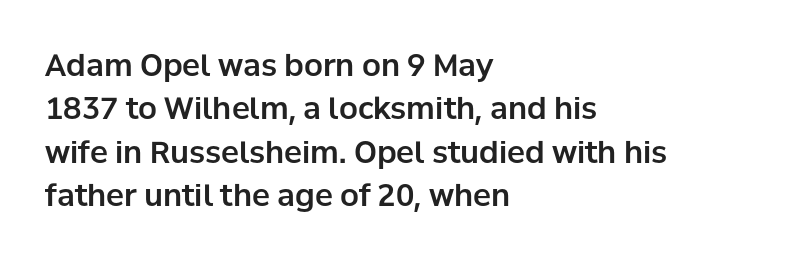
{"serif": "no", "italic": "no", "width": "normal", "stroke_contrast": "low", "x_height": "medium", "monospaced": "no", "underline": "no", "align": "left", "line_spacing": "normal", "line_spacing_ratio": 1.45, "letter_spacing": "normal", "letter_spacing_em": 0.0, "glyph_px": 30}
